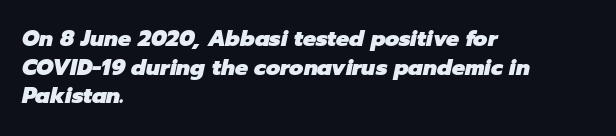
The image shows 22 px bold type, italic (leaning right); set left-aligned, normal line spacing (1.3x), normal letter spacing, not underlined.
